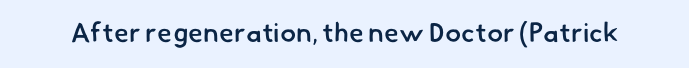
{"bold": "semi", "underline": "no", "letter_spacing": "normal", "letter_spacing_em": 0.0, "glyph_px": 27}
